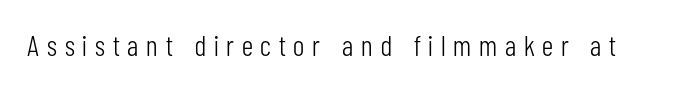
Weight class: somewhere from thin through regular. There is plenty of visible air inserted between adjacent glyphs. Serif or sans? Sans — the stroke terminals are bare. Is this a fixed-width face? No — the glyphs have proportional, varying widths.
